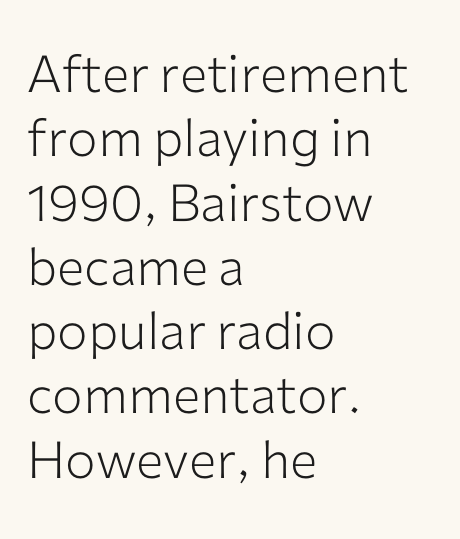
{"serif": "no", "italic": "no", "bold": "no", "weight": "light", "width": "normal", "stroke_contrast": "low", "x_height": "medium", "monospaced": "no", "underline": "no", "align": "left", "line_spacing": "normal", "line_spacing_ratio": 1.26, "letter_spacing": "normal", "letter_spacing_em": 0.0, "glyph_px": 51}
